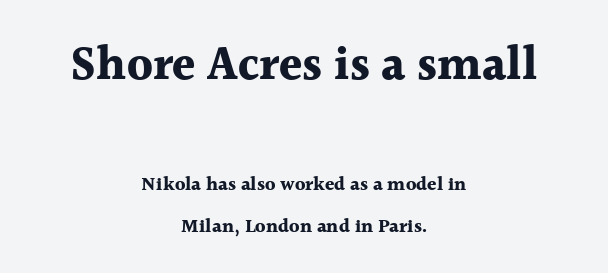
Q: Is the text bold? A: Yes.
Q: Is the text italic (slanted)? A: No, it is upright.
Q: Is the typeface a serif or a sans-serif typeface? A: Serif.
Q: Is the text underlined? A: No.
Q: How is the paragraph aligned? A: Centered.
Q: Is the spacing between letters normal or unusually wide? A: Normal.
Q: Is the spacing between lines tight, normal or loose? A: Loose.
Q: Which block of text is set in a larger size, the first (top) or the second (bottom)? A: The first (top) one.
Q: Width (condensed, normal, or wide)? A: Normal.
Q: x-height? A: Medium.
Q: Monospaced? A: No.
